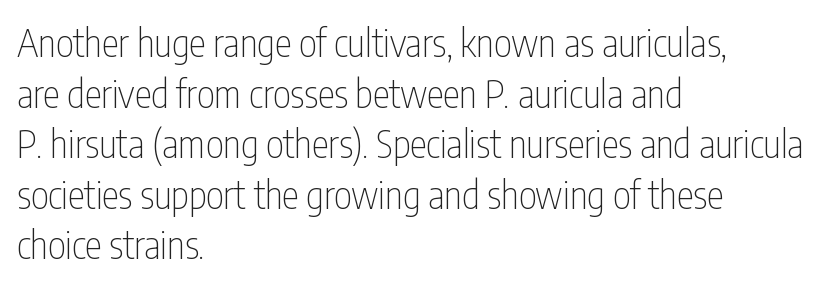
The image shows 38 px thin, condensed sans-serif type, upright; set left-aligned, normal line spacing (1.33x), normal letter spacing, not underlined; low stroke contrast and a medium x-height.
